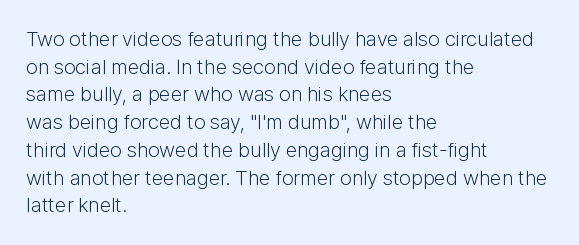
The image shows 21 px text type, upright; set left-aligned, normal line spacing (1.32x), normal letter spacing, not underlined.
